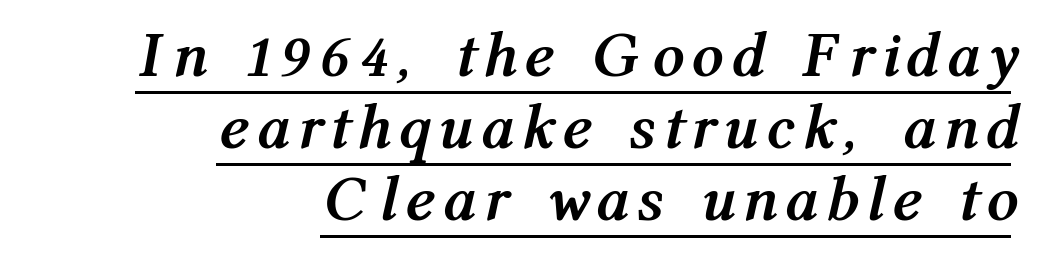
The image shows 63 px semibold, condensed type, italic (leaning right); set right-aligned, tight line spacing (1.14x), unusually wide letter spacing (+0.22 em), underlined; medium stroke contrast and a medium x-height.
